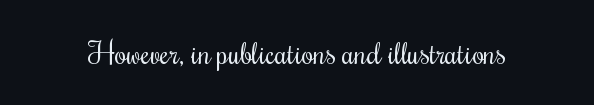
Q: Is the text bold? A: No.
Q: Is the text italic (slanted)? A: Yes.
Q: Is the text underlined? A: No.
Q: Is the spacing between letters normal or unusually wide? A: Normal.
Q: Width (condensed, normal, or wide)? A: Condensed.
Q: Stroke contrast? A: Medium.
Q: x-height? A: Small.
Q: Monospaced? A: No.
